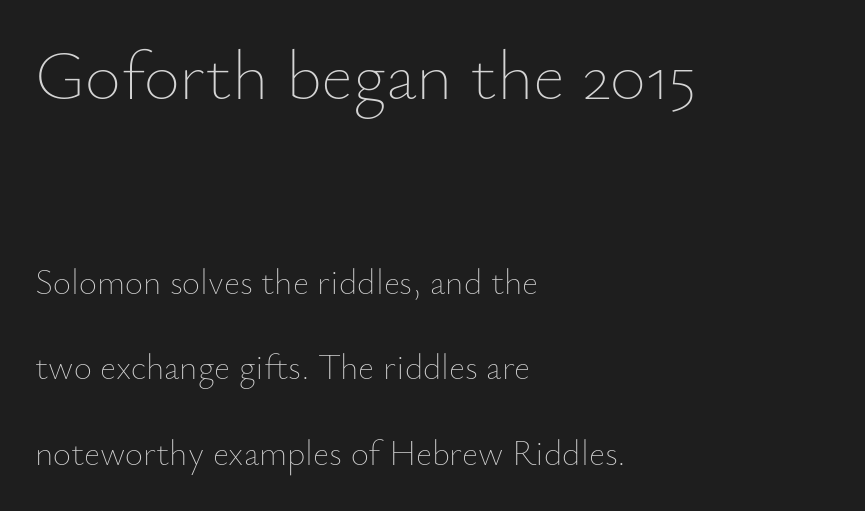
The image shows 70 px thin type, upright; set left-aligned, loose line spacing (2.44x), normal letter spacing, not underlined; the first (top) block is 2.0x larger; low stroke contrast and a small x-height.
